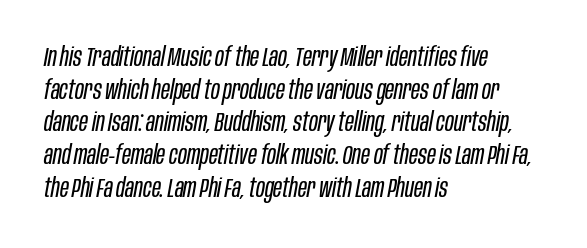
{"italic": "yes", "lean": "right", "slant_degrees": 10, "bold": "no", "underline": "no", "align": "left", "line_spacing_ratio": 1.21, "letter_spacing": "normal", "letter_spacing_em": 0.0, "glyph_px": 27}
